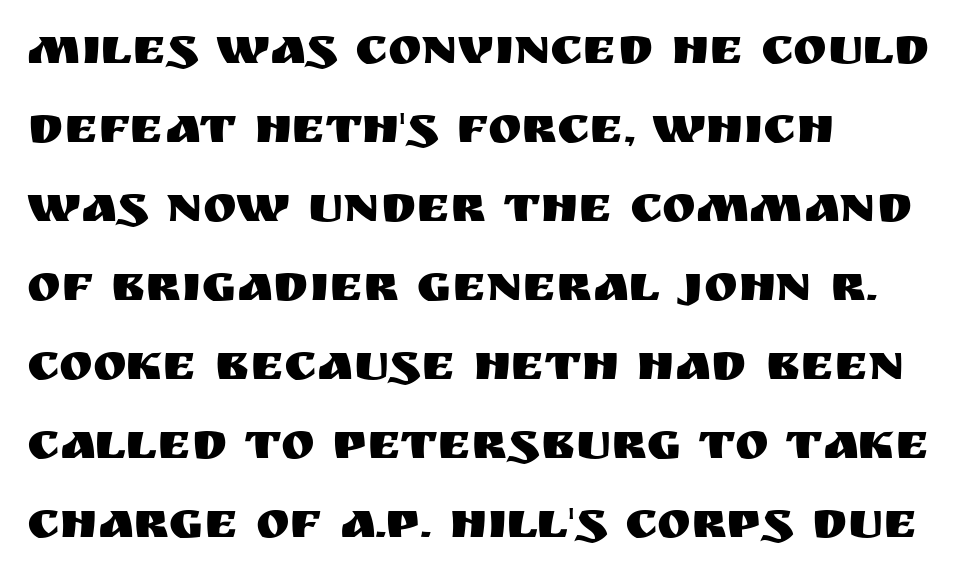
The image shows 51 px sans-serif type, upright; set left-aligned, normal line spacing (1.55x), normal letter spacing, not underlined; medium stroke contrast and a large x-height.
